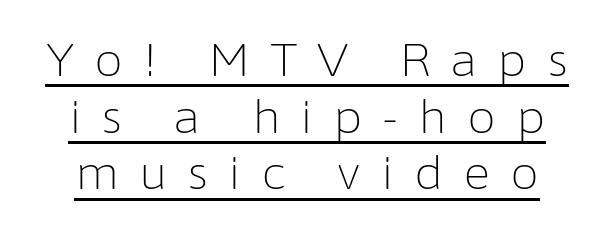
{"serif": "no", "italic": "no", "bold": "no", "weight": "light", "width": "normal", "stroke_contrast": "low", "x_height": "medium", "monospaced": "no", "underline": "yes", "line_spacing_ratio": 1.23, "letter_spacing": "wide", "letter_spacing_em": 0.43, "glyph_px": 46}
